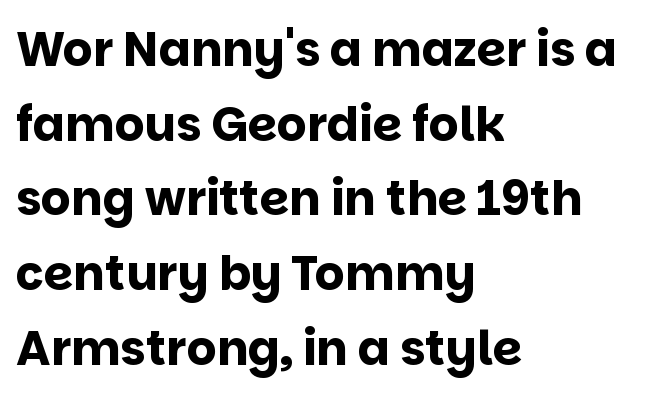
Q: Is the text bold? A: Yes.
Q: Is the text italic (slanted)? A: No, it is upright.
Q: Is the typeface a serif or a sans-serif typeface? A: Sans-serif.
Q: Is the text underlined? A: No.
Q: How is the paragraph aligned? A: Left-aligned.
Q: Is the spacing between letters normal or unusually wide? A: Normal.
Q: Is the spacing between lines tight, normal or loose? A: Normal.
Q: Width (condensed, normal, or wide)? A: Normal.
Q: Stroke contrast? A: Low.
Q: x-height? A: Large.
Q: Monospaced? A: No.
